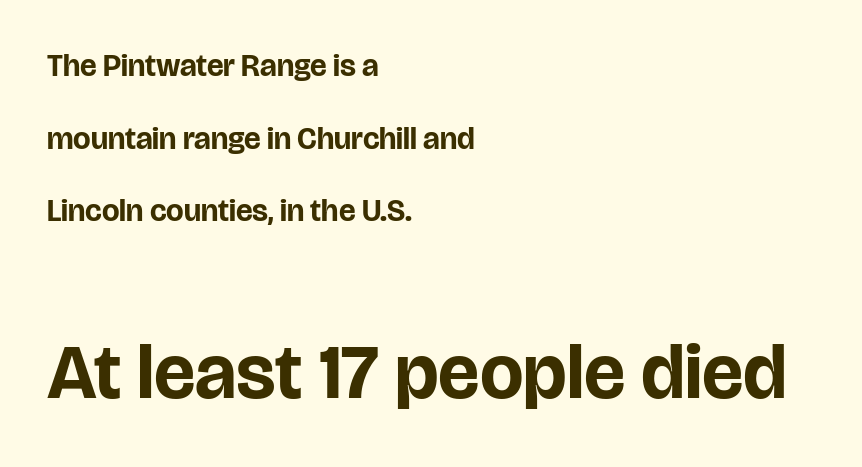
Notice how the passage keeps a crisp vertical edge on the left only. Think of a printed novel: that variable character pitch is what you see here. Characters follow at the spacing the type designer built in. To sum up the face: it is a sans, with no serifs.
